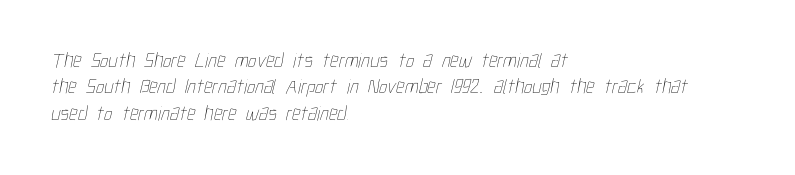
Q: Is the text bold? A: No.
Q: Is the text underlined? A: No.
Q: How is the paragraph aligned? A: Left-aligned.
Q: Is the spacing between letters normal or unusually wide? A: Normal.
Q: Is the spacing between lines tight, normal or loose? A: Normal.
